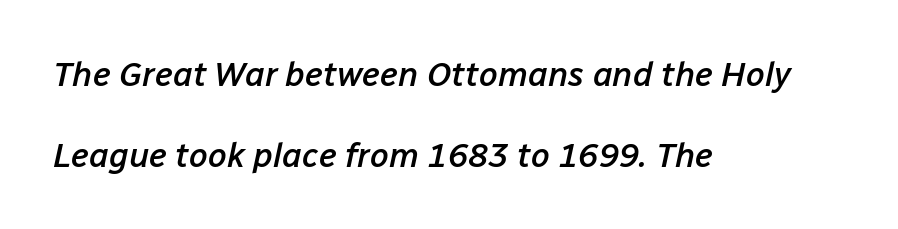
Only glyphs here, with clear space below each row. These lines keep a tight, regular rhythm from letter to letter. Loosely led — the rows are spread out. The compositor pushed each line to the left boundary.
